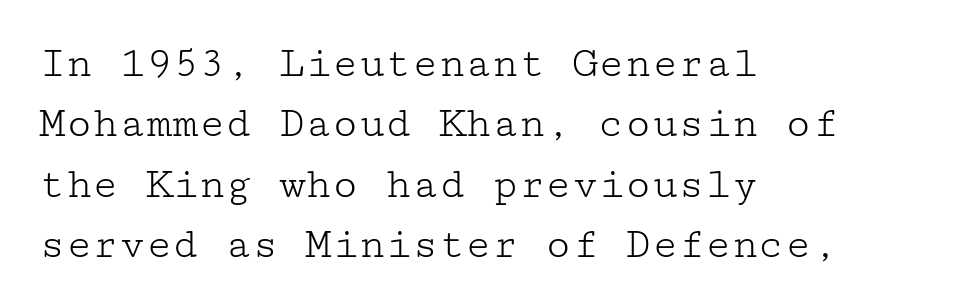
{"serif": "yes", "italic": "no", "bold": "no", "weight": "light", "width": "wide", "stroke_contrast": "low", "x_height": "medium", "underline": "no", "align": "left", "line_spacing": "normal", "line_spacing_ratio": 1.37, "letter_spacing": "normal", "letter_spacing_em": 0.0, "glyph_px": 44}
